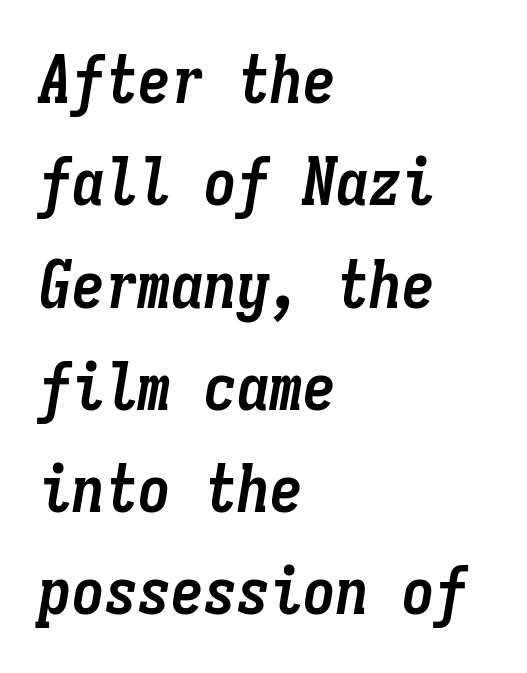
{"italic": "yes", "lean": "right", "slant_degrees": 9, "bold": "yes", "weight": "semibold", "width": "condensed", "stroke_contrast": "low", "x_height": "medium", "monospaced": "yes", "underline": "no", "align": "left", "line_spacing": "normal", "line_spacing_ratio": 1.55, "letter_spacing": "normal", "letter_spacing_em": 0.0, "glyph_px": 66}
